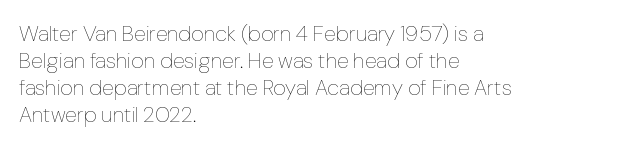
The image shows 22 px text type, upright; set left-aligned, line spacing 1.22x, normal letter spacing, not underlined.
